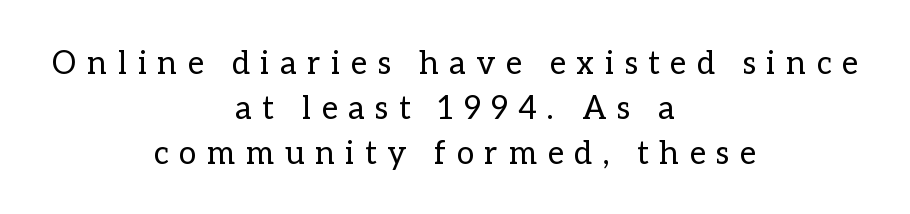
Q: Is the text bold? A: No.
Q: Is the text italic (slanted)? A: No, it is upright.
Q: Is the text underlined? A: No.
Q: How is the paragraph aligned? A: Centered.
Q: Is the spacing between letters normal or unusually wide? A: Unusually wide.
Q: Is the spacing between lines tight, normal or loose? A: Normal.
Q: Width (condensed, normal, or wide)? A: Normal.
Q: Stroke contrast? A: Low.
Q: x-height? A: Medium.
Q: Monospaced? A: No.
